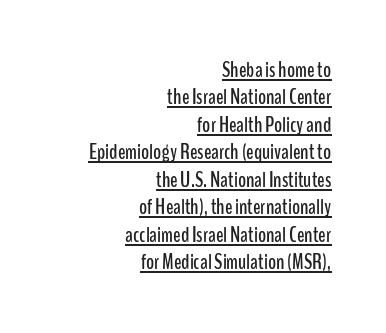
The image shows 22 px text type, upright; set right-aligned, normal line spacing (1.25x), normal letter spacing, underlined.
